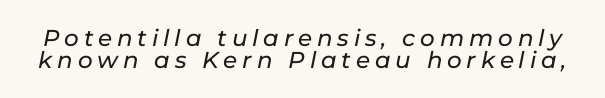
Q: Is the text italic (slanted)? A: Yes, it leans right by about 11 degrees.
Q: Is the text underlined? A: No.
Q: Is the spacing between letters normal or unusually wide? A: Unusually wide.
Q: Is the spacing between lines tight, normal or loose? A: Tight.
